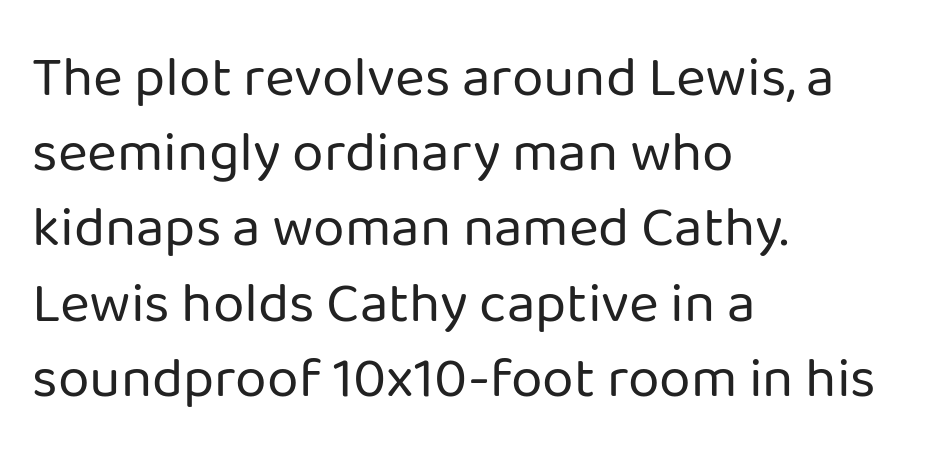
The image shows 57 px regular-weight sans-serif type, upright; set left-aligned, normal line spacing (1.32x), normal letter spacing, not underlined; low stroke contrast and a medium x-height.
